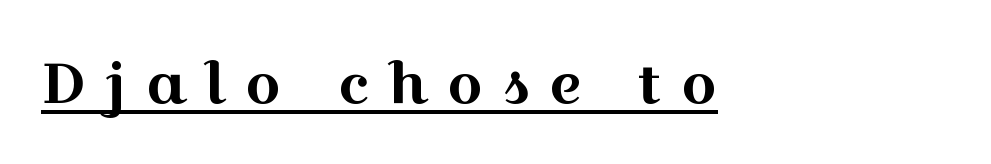
Q: Is the text italic (slanted)? A: No, it is upright.
Q: Is the typeface a serif or a sans-serif typeface? A: Serif.
Q: Is the text underlined? A: Yes.
Q: How is the paragraph aligned? A: Left-aligned.
Q: Is the spacing between letters normal or unusually wide? A: Unusually wide.
Q: Width (condensed, normal, or wide)? A: Wide.
Q: x-height? A: Medium.
Q: Monospaced? A: No.
